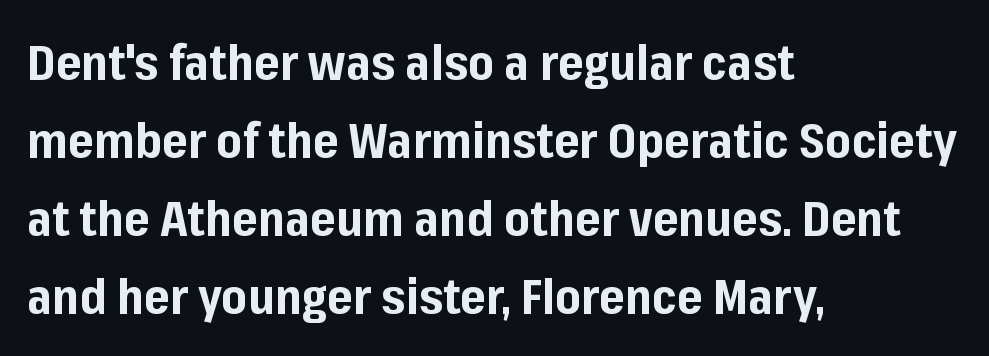
The image shows 49 px bold sans-serif type, upright; set left-aligned, normal line spacing (1.59x), normal letter spacing, not underlined; low stroke contrast and a medium x-height.
